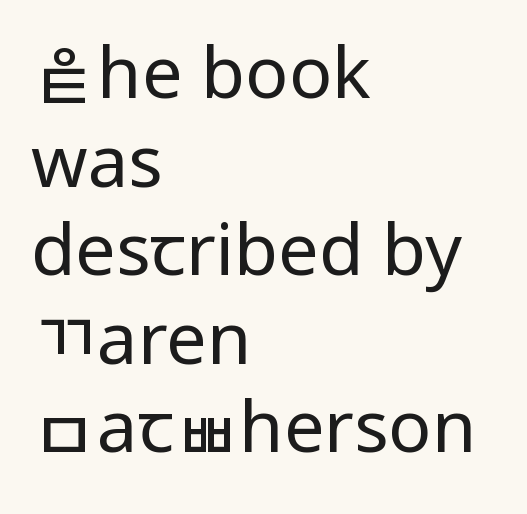
{"serif": "no", "italic": "no", "bold": "no", "weight": "regular", "width": "condensed", "stroke_contrast": "low", "underline": "no", "align": "left", "line_spacing_ratio": 1.23, "letter_spacing": "normal", "letter_spacing_em": 0.0, "glyph_px": 72}
